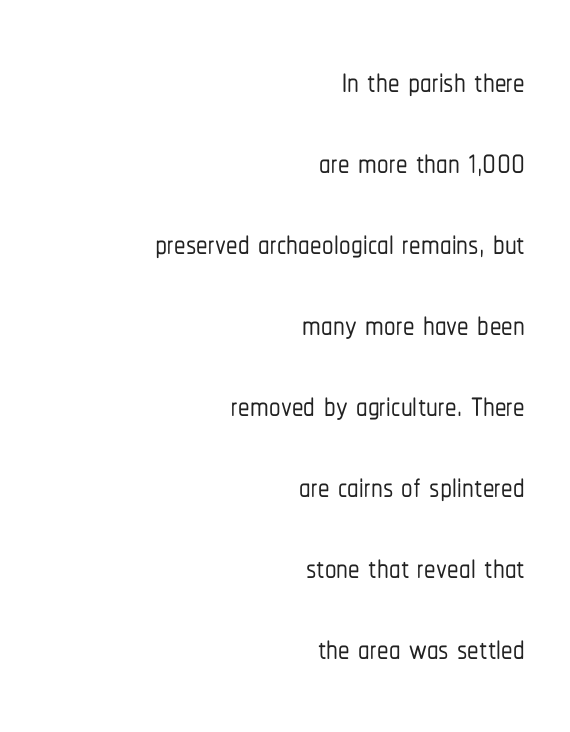
Q: Is the text italic (slanted)? A: No, it is upright.
Q: Is the typeface a serif or a sans-serif typeface? A: Sans-serif.
Q: Is the text underlined? A: No.
Q: How is the paragraph aligned? A: Right-aligned.
Q: Is the spacing between letters normal or unusually wide? A: Normal.
Q: Width (condensed, normal, or wide)? A: Condensed.
Q: Stroke contrast? A: Low.
Q: x-height? A: Medium.
Q: Monospaced? A: No.
